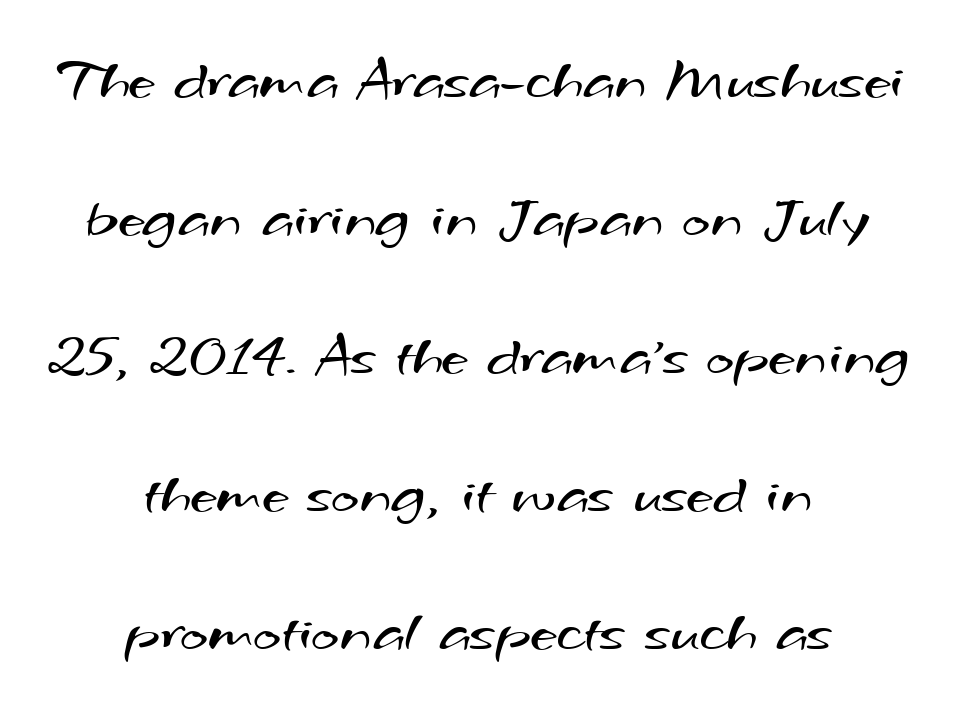
Q: Is the text bold? A: No.
Q: Is the typeface a serif or a sans-serif typeface? A: Sans-serif.
Q: Is the text underlined? A: No.
Q: How is the paragraph aligned? A: Centered.
Q: Is the spacing between letters normal or unusually wide? A: Normal.
Q: Is the spacing between lines tight, normal or loose? A: Loose.
Q: Width (condensed, normal, or wide)? A: Wide.
Q: Stroke contrast? A: Medium.
Q: x-height? A: Small.
Q: Monospaced? A: No.
